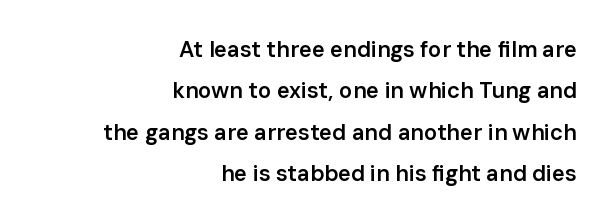
{"italic": "no", "bold": "semi", "underline": "no", "align": "right", "line_spacing_ratio": 1.88, "letter_spacing": "normal", "letter_spacing_em": 0.0, "glyph_px": 22}
